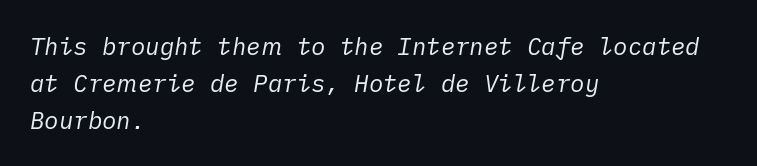
The image shows 24 px text type, italic (leaning right); set left-aligned, normal line spacing (1.54x), normal letter spacing, not underlined.
